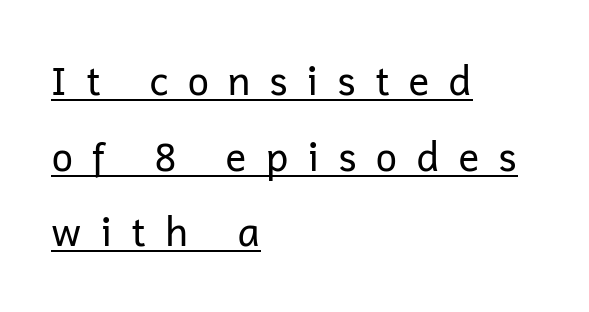
Q: Is the text bold? A: No.
Q: Is the text italic (slanted)? A: No, it is upright.
Q: Is the typeface a serif or a sans-serif typeface? A: Sans-serif.
Q: Is the text underlined? A: Yes.
Q: How is the paragraph aligned? A: Left-aligned.
Q: Is the spacing between letters normal or unusually wide? A: Unusually wide.
Q: Is the spacing between lines tight, normal or loose? A: Loose.
Q: Width (condensed, normal, or wide)? A: Normal.
Q: Stroke contrast? A: Low.
Q: x-height? A: Medium.
Q: Monospaced? A: No.
